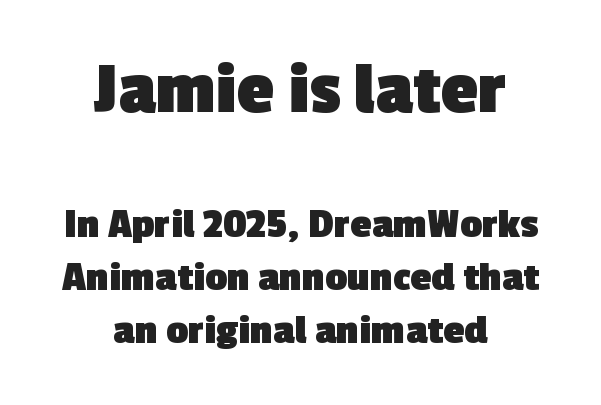
Short and long lines alike share a common midpoint. These lines carry a lot of weight — the face is fully bold. You get the large type first, then a drop to smaller type. Only glyphs here, with clear space below each row. A typesetter would call this proportional, since set widths differ per character. Letter spacing: default.
